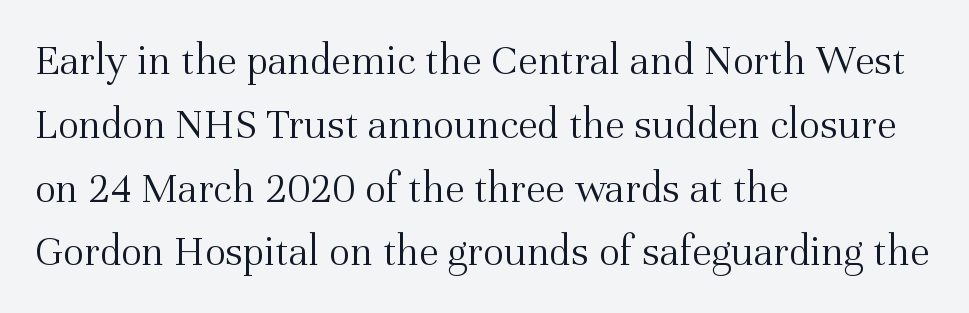
{"serif": "yes", "italic": "no", "bold": "no", "weight": "light", "width": "normal", "stroke_contrast": "medium", "x_height": "medium", "monospaced": "no", "underline": "no", "align": "left", "line_spacing": "normal", "line_spacing_ratio": 1.45, "letter_spacing": "normal", "letter_spacing_em": 0.0, "glyph_px": 44}
